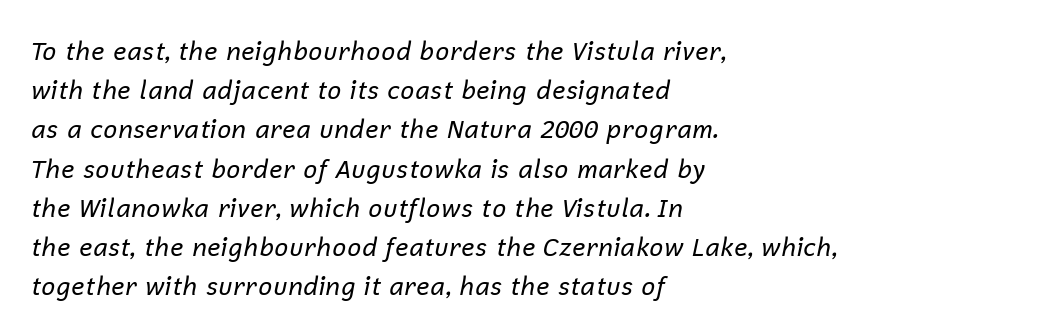
The image shows 25 px text type, italic (leaning right); set left-aligned, normal line spacing (1.57x), normal letter spacing, not underlined.
